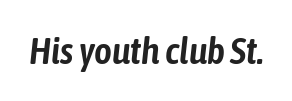
{"italic": "yes", "lean": "right", "slant_degrees": 6, "width": "condensed", "stroke_contrast": "low", "x_height": "medium", "monospaced": "no", "underline": "no", "letter_spacing": "normal", "letter_spacing_em": 0.0, "glyph_px": 38}
